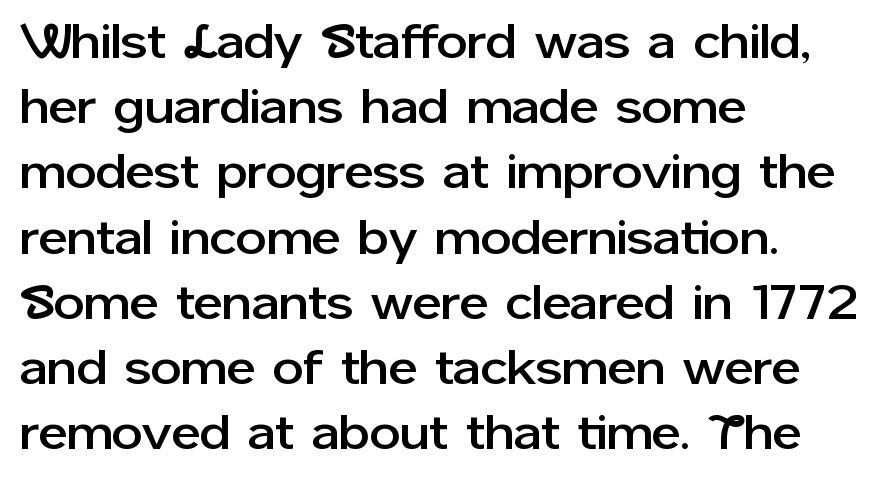
Q: Is the text italic (slanted)? A: No, it is upright.
Q: Is the typeface a serif or a sans-serif typeface? A: Sans-serif.
Q: Is the text underlined? A: No.
Q: How is the paragraph aligned? A: Left-aligned.
Q: Is the spacing between letters normal or unusually wide? A: Normal.
Q: Is the spacing between lines tight, normal or loose? A: Normal.
Q: Width (condensed, normal, or wide)? A: Normal.
Q: Stroke contrast? A: Low.
Q: x-height? A: Medium.
Q: Monospaced? A: No.
